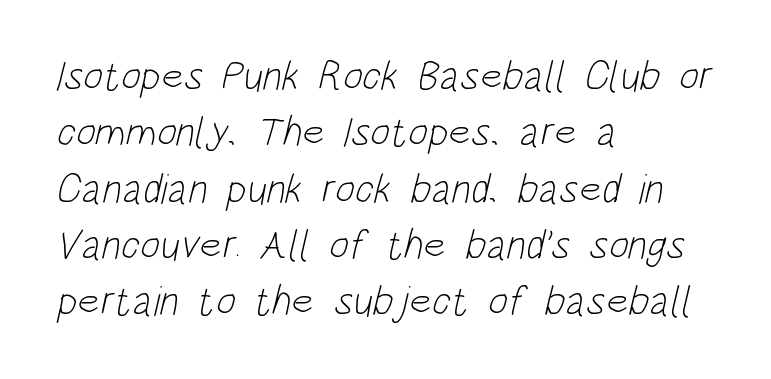
Q: Is the text bold? A: No.
Q: Is the typeface a serif or a sans-serif typeface? A: Sans-serif.
Q: Is the text underlined? A: No.
Q: How is the paragraph aligned? A: Left-aligned.
Q: Is the spacing between letters normal or unusually wide? A: Normal.
Q: Is the spacing between lines tight, normal or loose? A: Normal.
Q: Width (condensed, normal, or wide)? A: Condensed.
Q: Stroke contrast? A: Low.
Q: x-height? A: Large.
Q: Monospaced? A: No.
